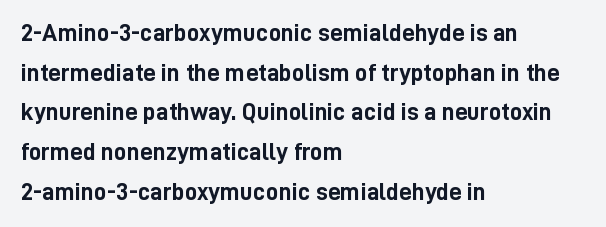
Q: Is the text bold? A: Yes.
Q: Is the text italic (slanted)? A: No, it is upright.
Q: Is the text underlined? A: No.
Q: How is the paragraph aligned? A: Left-aligned.
Q: Is the spacing between letters normal or unusually wide? A: Normal.
Q: Is the spacing between lines tight, normal or loose? A: Normal.
